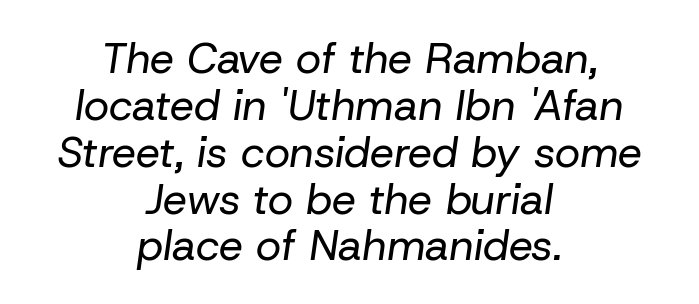
Q: Is the text bold? A: No.
Q: Is the text italic (slanted)? A: Yes, it leans right by about 8 degrees.
Q: Is the text underlined? A: No.
Q: How is the paragraph aligned? A: Centered.
Q: Is the spacing between letters normal or unusually wide? A: Normal.
Q: Is the spacing between lines tight, normal or loose? A: Tight.
Q: Width (condensed, normal, or wide)? A: Normal.
Q: Stroke contrast? A: Low.
Q: x-height? A: Medium.
Q: Monospaced? A: No.
